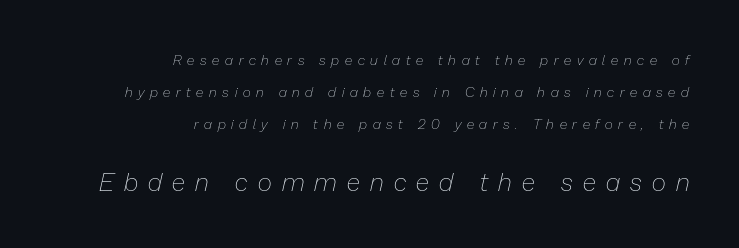
Q: Is the text bold? A: No.
Q: Is the text italic (slanted)? A: Yes, it leans right by about 13 degrees.
Q: Is the text underlined? A: No.
Q: How is the paragraph aligned? A: Right-aligned.
Q: Is the spacing between letters normal or unusually wide? A: Unusually wide.
Q: Is the spacing between lines tight, normal or loose? A: Loose.
Q: Which block of text is set in a larger size, the first (top) or the second (bottom)? A: The second (bottom) one.
